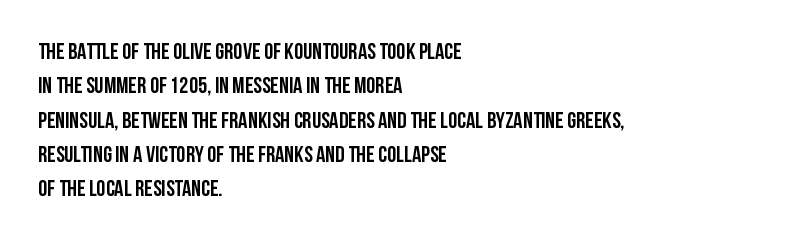
The image shows 23 px text type, upright; set left-aligned, normal line spacing (1.49x), normal letter spacing, not underlined.
